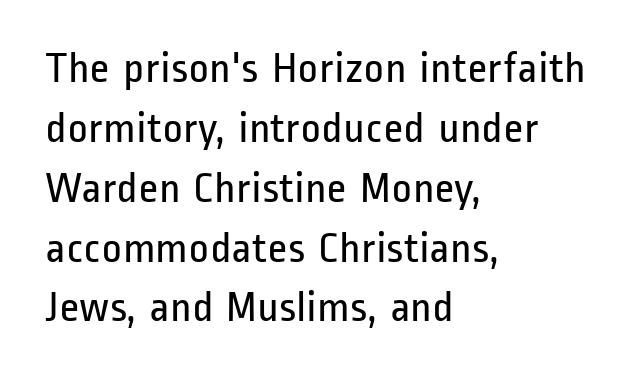
{"serif": "no", "italic": "no", "bold": "no", "weight": "regular", "width": "condensed", "stroke_contrast": "low", "x_height": "medium", "monospaced": "no", "underline": "no", "align": "left", "line_spacing": "normal", "line_spacing_ratio": 1.36, "letter_spacing": "normal", "letter_spacing_em": 0.0, "glyph_px": 44}
